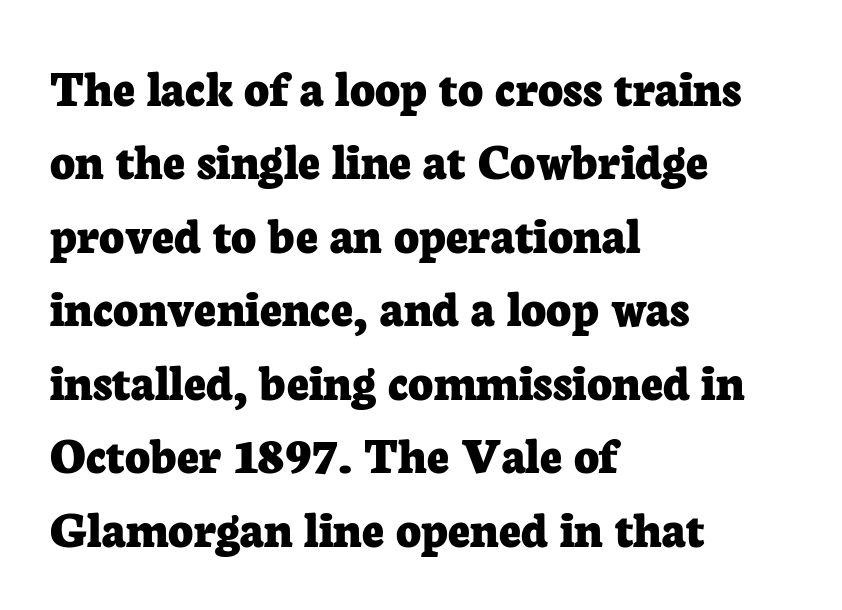
Q: Is the text bold? A: Yes.
Q: Is the text italic (slanted)? A: No, it is upright.
Q: Is the typeface a serif or a sans-serif typeface? A: Serif.
Q: Is the text underlined? A: No.
Q: How is the paragraph aligned? A: Left-aligned.
Q: Is the spacing between letters normal or unusually wide? A: Normal.
Q: Is the spacing between lines tight, normal or loose? A: Normal.
Q: Width (condensed, normal, or wide)? A: Normal.
Q: Stroke contrast? A: Low.
Q: x-height? A: Medium.
Q: Monospaced? A: No.
